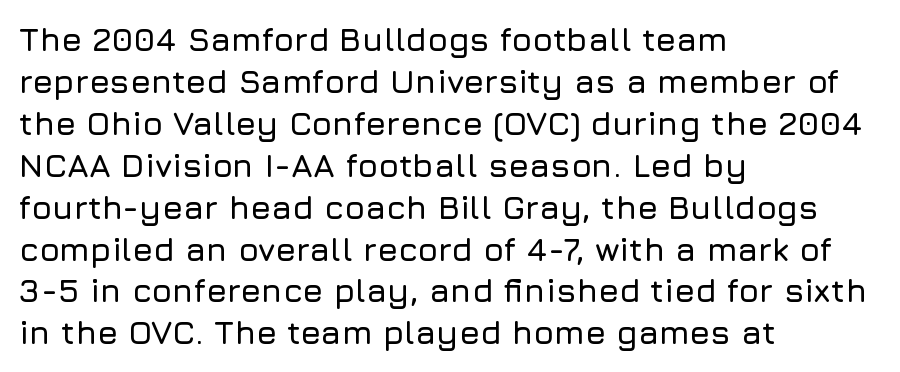
{"serif": "no", "italic": "no", "width": "normal", "stroke_contrast": "low", "x_height": "medium", "monospaced": "no", "underline": "no", "align": "left", "line_spacing": "normal", "line_spacing_ratio": 1.27, "letter_spacing": "normal", "letter_spacing_em": 0.0, "glyph_px": 33}
